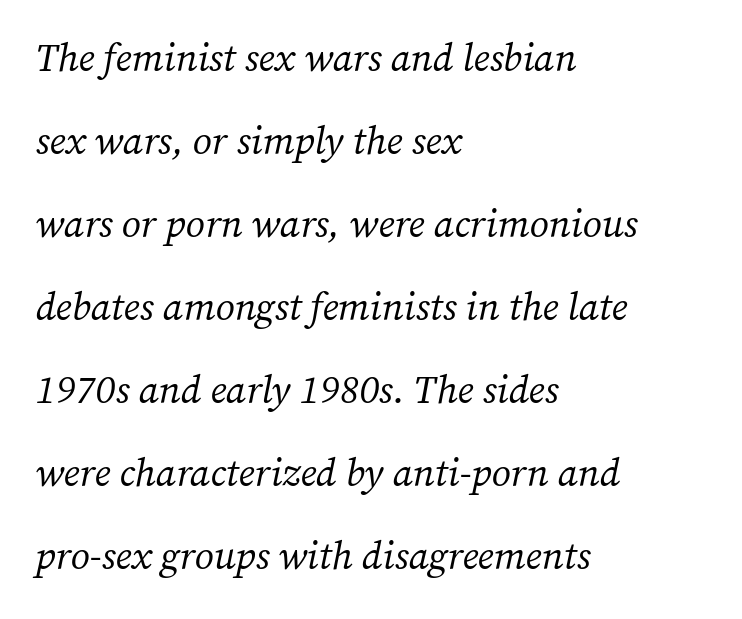
{"serif": "yes", "italic": "yes", "lean": "right", "slant_degrees": 12, "bold": "no", "weight": "regular", "width": "normal", "stroke_contrast": "medium", "x_height": "medium", "monospaced": "no", "underline": "no", "align": "left", "line_spacing": "loose", "line_spacing_ratio": 2.13, "letter_spacing": "normal", "letter_spacing_em": 0.0, "glyph_px": 39}
